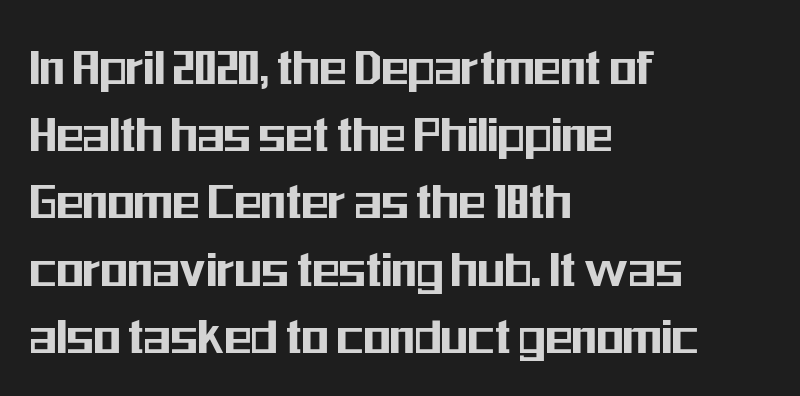
Q: Is the text italic (slanted)? A: No, it is upright.
Q: Is the typeface a serif or a sans-serif typeface? A: Sans-serif.
Q: Is the text underlined? A: No.
Q: How is the paragraph aligned? A: Left-aligned.
Q: Is the spacing between letters normal or unusually wide? A: Normal.
Q: Width (condensed, normal, or wide)? A: Condensed.
Q: Stroke contrast? A: Medium.
Q: x-height? A: Medium.
Q: Monospaced? A: No.
